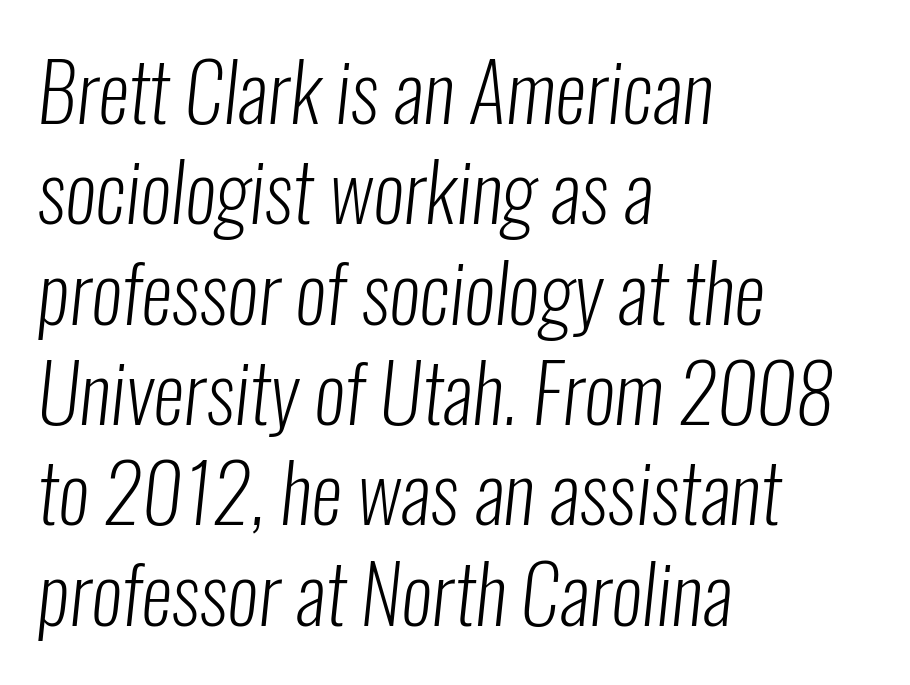
The image shows 79 px light, condensed sans-serif type; set left-aligned, normal line spacing (1.27x), normal letter spacing, not underlined; low stroke contrast and a medium x-height.
